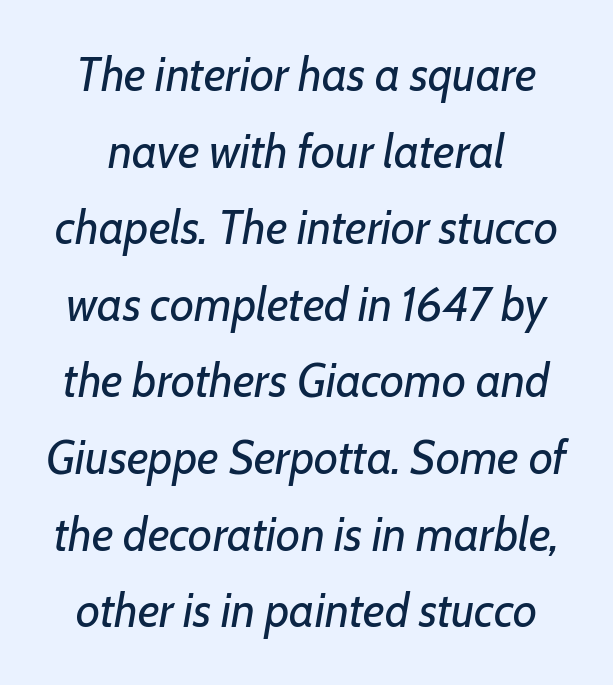
Here the designer chose a conventional face with non-uniform glyph widths. Glance below the letters and you will spot only blank space. Nothing heavy about these letters — not bold at all. Each new line begins a customary step beneath the previous one. Nothing unusual about the tracking: characters are spaced as the font intends. An italicized treatment has been applied to the whole sample.
